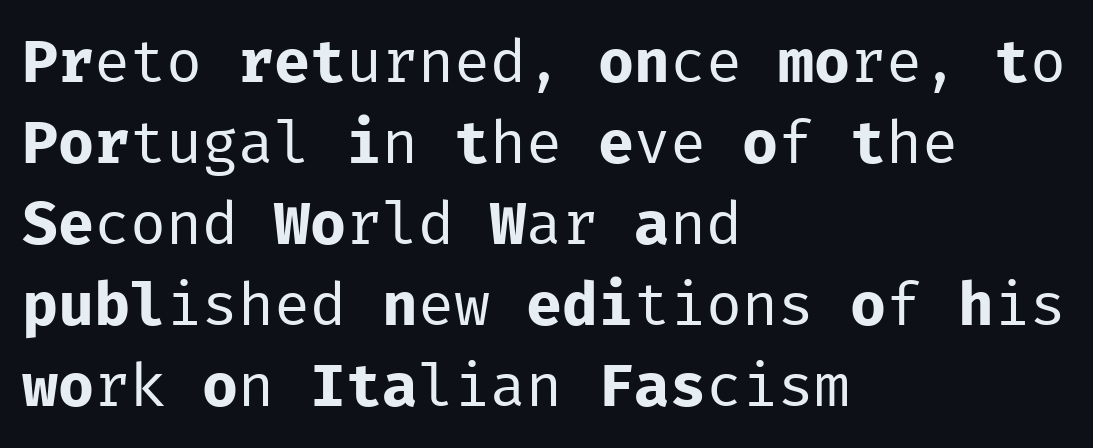
The image shows 60 px regular-weight sans-serif type, upright, monospaced; set left-aligned, normal line spacing (1.35x), normal letter spacing, not underlined; low stroke contrast and a medium x-height.
